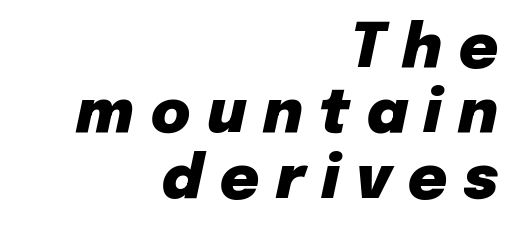
It's the slanting kind of type. Does the copy run flush right? Yes — the right margin is perfectly even. Look at the tracking — it's clearly loosened, letters drifting apart. Quick note: interline space is minimal. These lines are rendered in a variable-pitch font.
